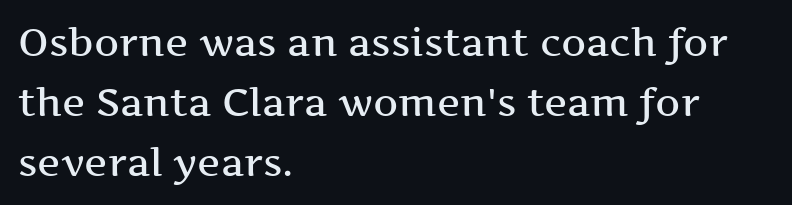
{"serif": "yes", "italic": "no", "bold": "semi", "weight": "semibold", "width": "wide", "stroke_contrast": "medium", "x_height": "medium", "monospaced": "no", "underline": "no", "align": "left", "line_spacing": "normal", "line_spacing_ratio": 1.54, "letter_spacing": "normal", "letter_spacing_em": 0.0, "glyph_px": 39}
